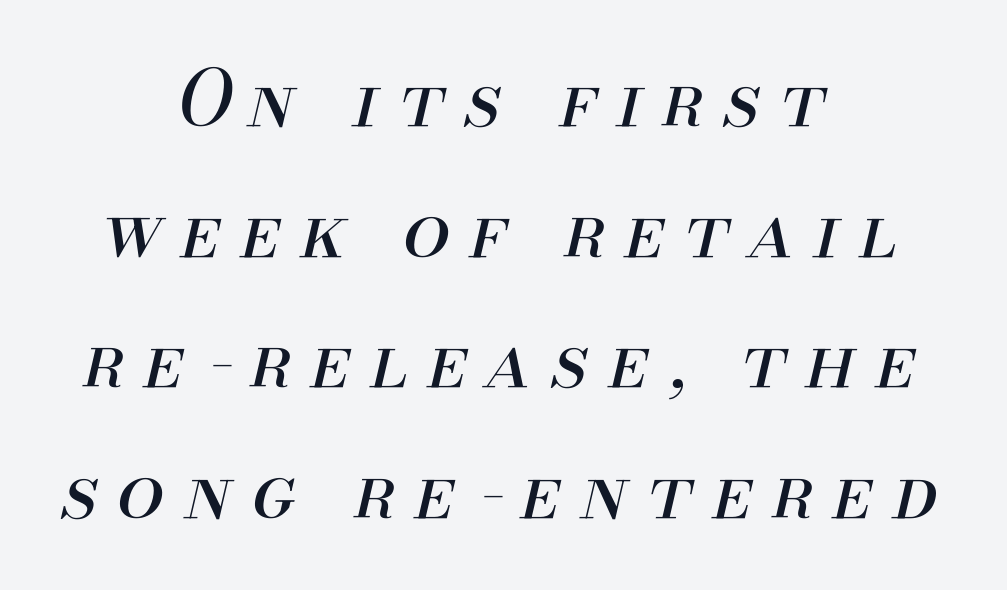
The image shows 76 px regular-weight type, italic (leaning right); set centered, line spacing 1.72x, unusually wide letter spacing (+0.25 em), not underlined; medium stroke contrast and a small x-height.
